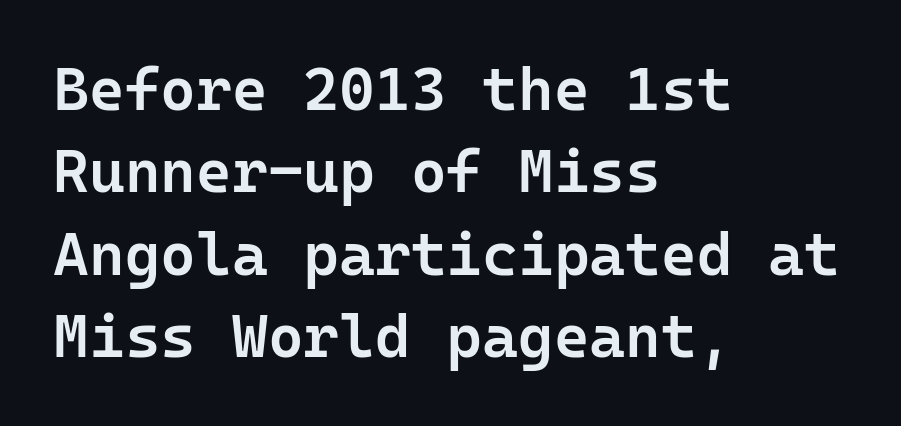
The image shows 61 px semibold sans-serif type, upright, monospaced; set left-aligned, normal line spacing (1.35x), normal letter spacing, not underlined; low stroke contrast and a medium x-height.
